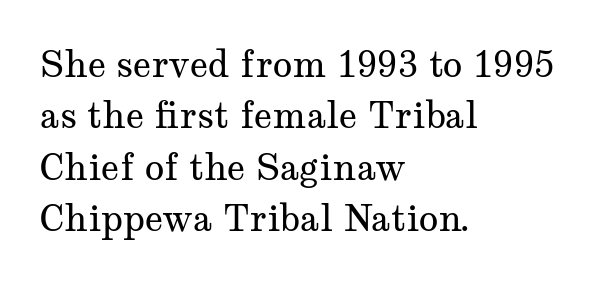
Q: Is the text bold? A: No.
Q: Is the text italic (slanted)? A: No, it is upright.
Q: Is the typeface a serif or a sans-serif typeface? A: Serif.
Q: Is the text underlined? A: No.
Q: How is the paragraph aligned? A: Left-aligned.
Q: Is the spacing between letters normal or unusually wide? A: Normal.
Q: Is the spacing between lines tight, normal or loose? A: Normal.
Q: Width (condensed, normal, or wide)? A: Wide.
Q: Stroke contrast? A: Medium.
Q: x-height? A: Medium.
Q: Monospaced? A: No.
